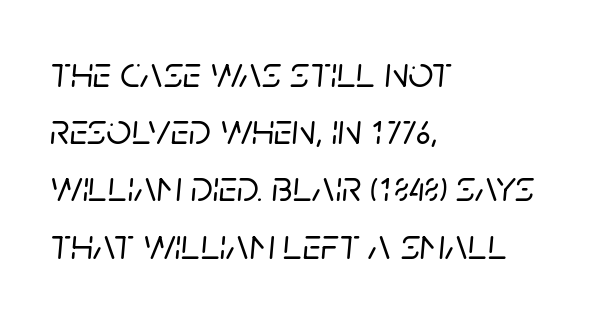
The image shows 44 px text type, italic (leaning right); set left-aligned, normal line spacing (1.3x), normal letter spacing, not underlined; low stroke contrast and a large x-height.
